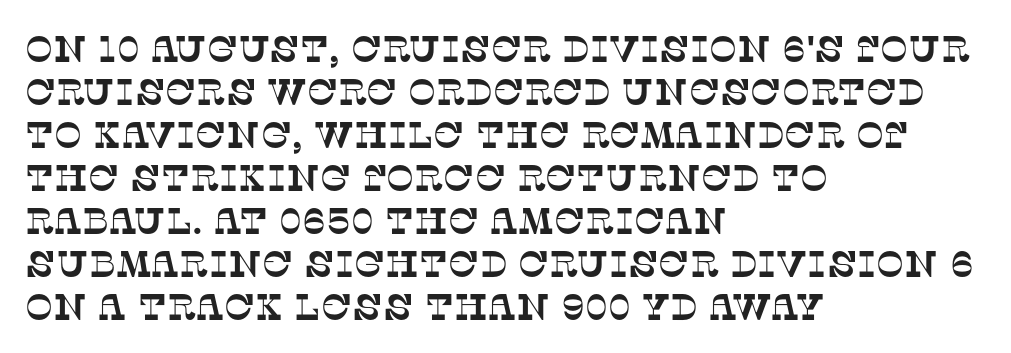
{"serif": "yes", "width": "normal", "stroke_contrast": "low", "x_height": "large", "monospaced": "no", "underline": "no", "align": "left", "line_spacing_ratio": 1.16, "letter_spacing": "normal", "letter_spacing_em": 0.0, "glyph_px": 37}
